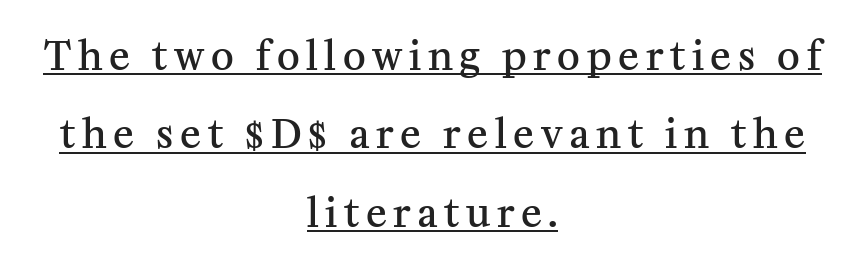
Q: Is the text bold? A: Semi-bold.
Q: Is the text italic (slanted)? A: No, it is upright.
Q: Is the typeface a serif or a sans-serif typeface? A: Serif.
Q: Is the text underlined? A: Yes.
Q: How is the paragraph aligned? A: Centered.
Q: Is the spacing between lines tight, normal or loose? A: Loose.
Q: Width (condensed, normal, or wide)? A: Normal.
Q: Stroke contrast? A: Medium.
Q: x-height? A: Medium.
Q: Monospaced? A: No.
